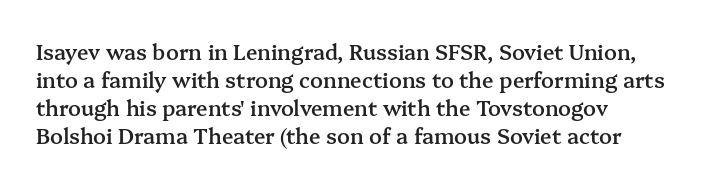
The image shows 21 px text type, upright; set left-aligned, normal line spacing (1.34x), normal letter spacing, not underlined.
